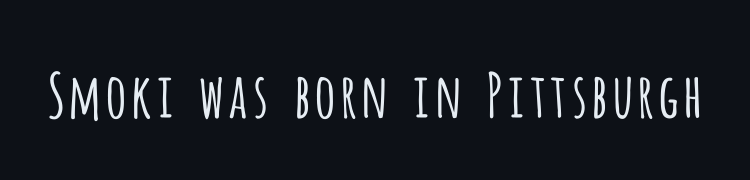
Caption: standard tracking, unaltered. Varying glyph widths throughout — classic text-font behaviour. Ascenders rise straight up at ninety degrees. The designer went with a sans here, leaving each stem footless. Is the stroke heavy? The answer is a plain regular-or-lighter.
